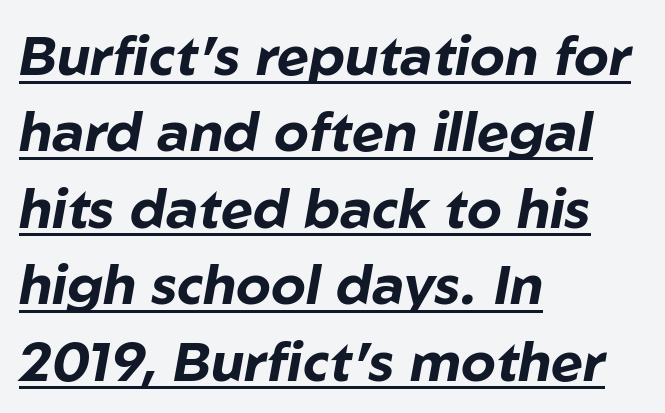
The image shows 55 px bold type, italic (leaning right); set left-aligned, normal line spacing (1.39x), normal letter spacing, underlined; low stroke contrast and a medium x-height.
